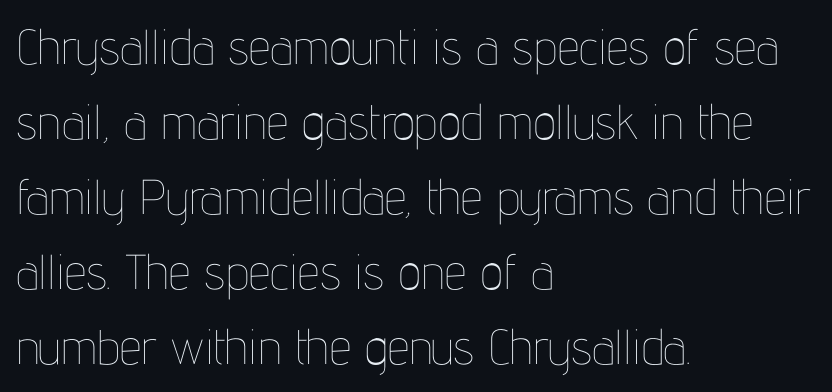
{"italic": "no", "bold": "no", "weight": "thin", "width": "condensed", "stroke_contrast": "low", "x_height": "medium", "monospaced": "no", "underline": "no", "align": "left", "line_spacing": "normal", "line_spacing_ratio": 1.53, "letter_spacing": "normal", "letter_spacing_em": 0.0, "glyph_px": 49}
